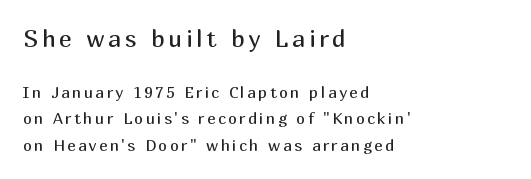
The axis of the letterforms is exactly vertical. The passage shown is not underscored anywhere. Regular leading. The typesetter chose a ragged-right arrangement here. Compare the two chunks: the upper has the greater cap height. The letters look calm and open, with moderate or lighter stems.
